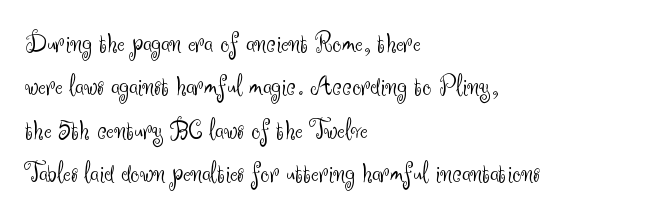
Q: Is the text bold? A: No.
Q: Is the text italic (slanted)? A: No, it is upright.
Q: Is the typeface a serif or a sans-serif typeface? A: Sans-serif.
Q: Is the text underlined? A: No.
Q: How is the paragraph aligned? A: Left-aligned.
Q: Is the spacing between letters normal or unusually wide? A: Normal.
Q: Is the spacing between lines tight, normal or loose? A: Normal.
Q: Width (condensed, normal, or wide)? A: Normal.
Q: Stroke contrast? A: Medium.
Q: x-height? A: Small.
Q: Monospaced? A: No.
